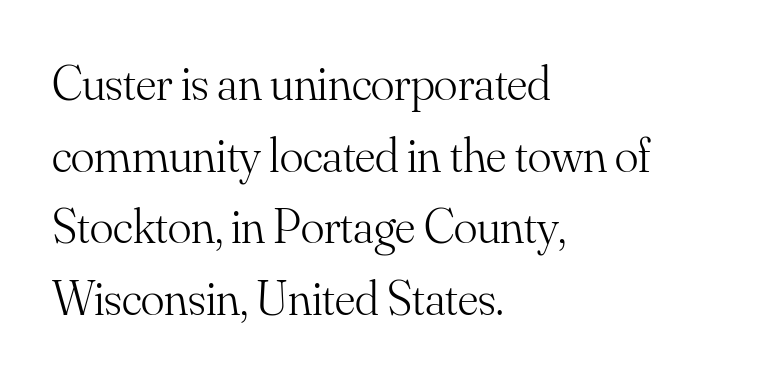
Q: Is the text bold? A: No.
Q: Is the text italic (slanted)? A: No, it is upright.
Q: Is the typeface a serif or a sans-serif typeface? A: Serif.
Q: Is the text underlined? A: No.
Q: How is the paragraph aligned? A: Left-aligned.
Q: Is the spacing between letters normal or unusually wide? A: Normal.
Q: Is the spacing between lines tight, normal or loose? A: Normal.
Q: Width (condensed, normal, or wide)? A: Normal.
Q: Stroke contrast? A: Medium.
Q: x-height? A: Small.
Q: Monospaced? A: No.
